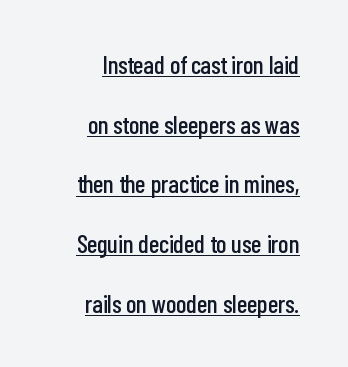
Notice how the passage keeps a crisp vertical edge on the right only. Caption: lettering with a line underneath. The space between consecutive lines is lavish. Ascenders rise straight up at ninety degrees. Is the letter spacing exaggerated? No — it looks like the ordinary default.
